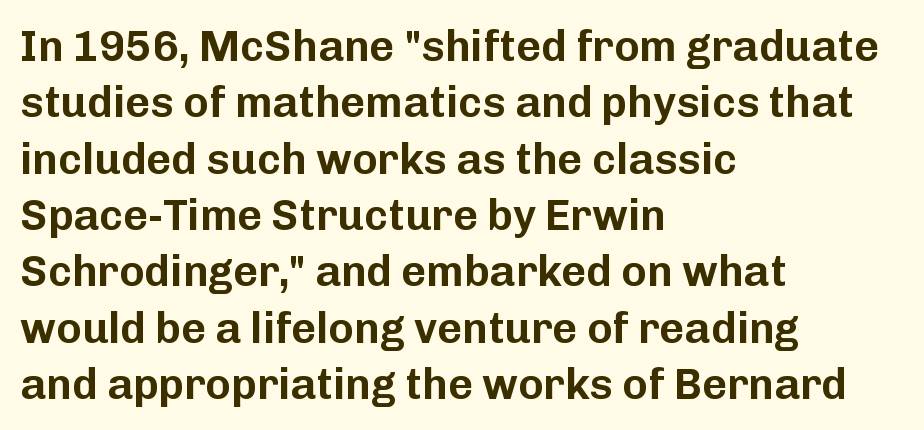
The lettering holds an erect, upright posture throughout. Does the type have serifs? No, each stem ends abruptly. Note the varied advance widths — an 'i' is clearly narrower than an 'm'. Normally led — the rows are evenly, conventionally spaced.
